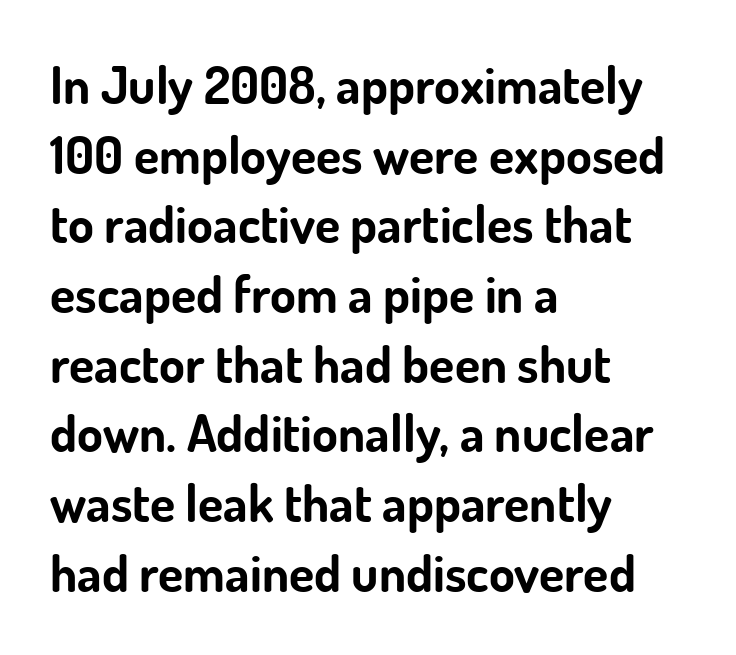
The image shows 52 px bold sans-serif type, upright; set left-aligned, normal line spacing (1.34x), normal letter spacing, not underlined; low stroke contrast and a small x-height.
